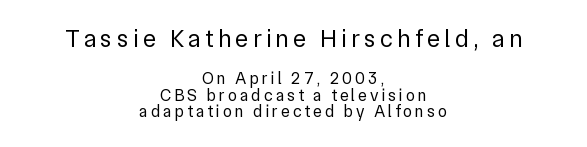
{"italic": "no", "bold": "no", "underline": "no", "align": "center", "line_spacing": "tight", "line_spacing_ratio": 0.97, "larger_block": "first", "size_ratio": 1.47, "glyph_px": 25}
